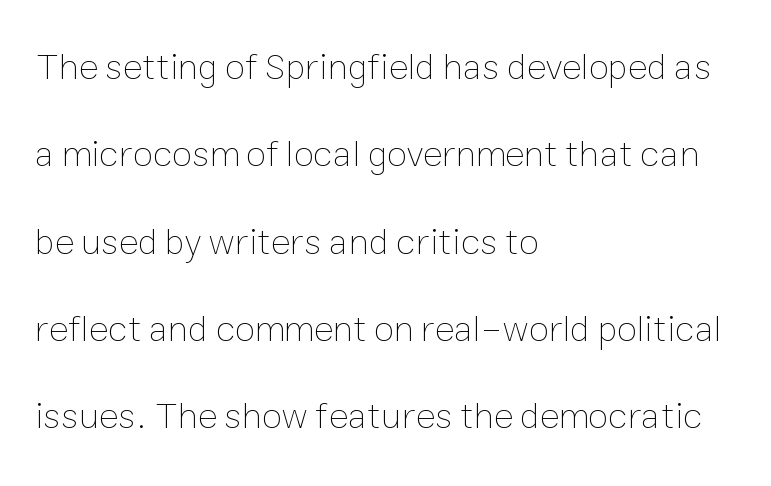
The image shows 37 px thin type, upright; set left-aligned, loose line spacing (2.36x), normal letter spacing, not underlined; low stroke contrast and a medium x-height.
